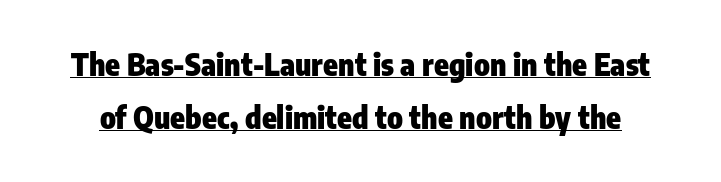
A continuous stroke trails under the words, as in a hyperlink. This is the regular roman posture of the typeface. Thick stems and heavy bowls — unmistakably bold. Varying glyph widths throughout — classic text-font behaviour. Tracking value appears to be zero — textbook default spacing.
